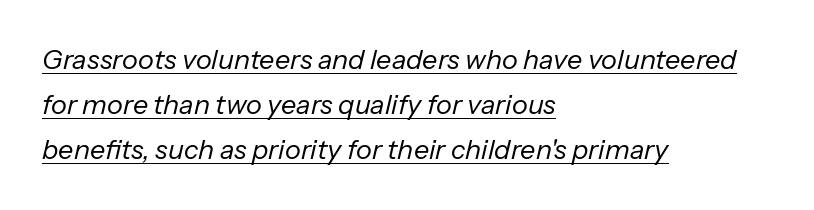
The image shows 27 px text type, italic (leaning right); set left-aligned, normal line spacing (1.67x), normal letter spacing, underlined.
